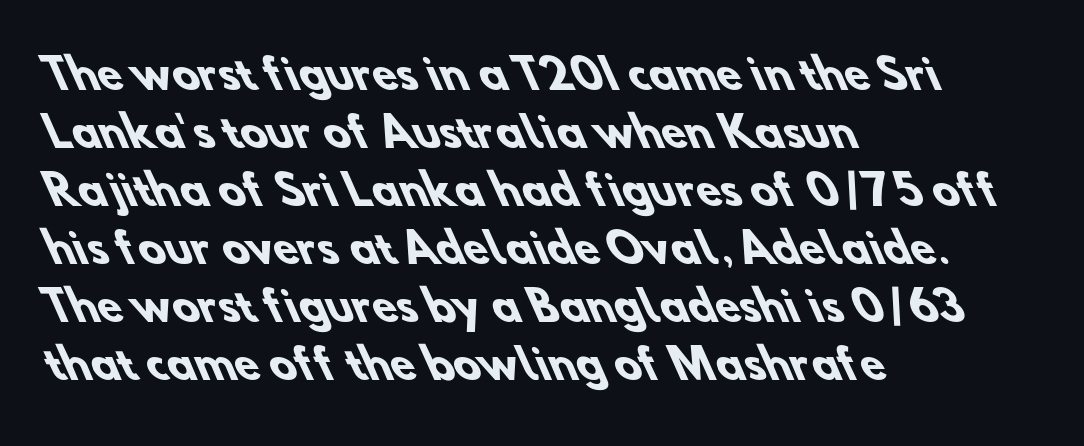
Q: Is the text bold? A: Yes.
Q: Is the typeface a serif or a sans-serif typeface? A: Sans-serif.
Q: Is the text underlined? A: No.
Q: How is the paragraph aligned? A: Left-aligned.
Q: Is the spacing between letters normal or unusually wide? A: Normal.
Q: Is the spacing between lines tight, normal or loose? A: Normal.
Q: Width (condensed, normal, or wide)? A: Normal.
Q: Stroke contrast? A: Low.
Q: x-height? A: Small.
Q: Monospaced? A: No.
